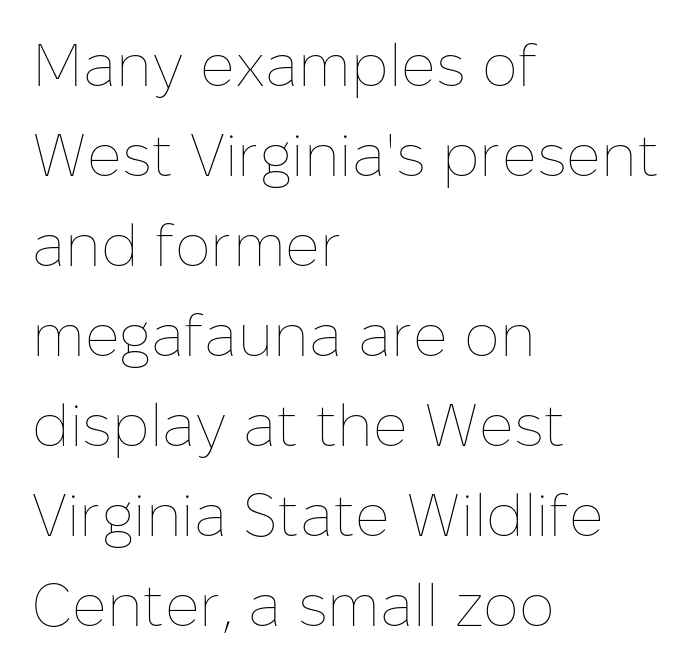
Q: Is the text bold? A: No.
Q: Is the text italic (slanted)? A: No, it is upright.
Q: Is the text underlined? A: No.
Q: How is the paragraph aligned? A: Left-aligned.
Q: Is the spacing between letters normal or unusually wide? A: Normal.
Q: Is the spacing between lines tight, normal or loose? A: Normal.
Q: Width (condensed, normal, or wide)? A: Normal.
Q: Stroke contrast? A: Low.
Q: x-height? A: Medium.
Q: Monospaced? A: No.
